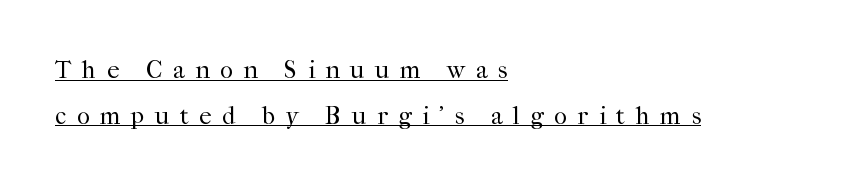
This rendering uses left alignment, leaving the right contour irregular. No chunkiness to these letters — they're not bold. No italicization has been applied; the sample stays upright. The line texture is sparse and dotted thanks to wide tracking. Is there an underline? Yes — a line sits under the letters.
